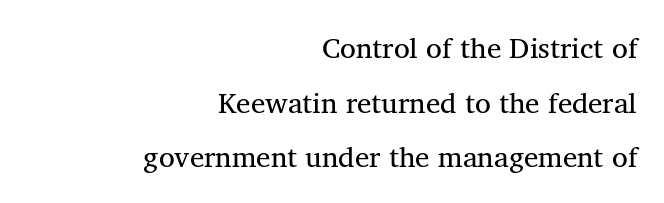
Q: Is the text bold? A: No.
Q: Is the typeface a serif or a sans-serif typeface? A: Serif.
Q: Is the text underlined? A: No.
Q: How is the paragraph aligned? A: Right-aligned.
Q: Is the spacing between letters normal or unusually wide? A: Normal.
Q: Width (condensed, normal, or wide)? A: Normal.
Q: Stroke contrast? A: Medium.
Q: x-height? A: Medium.
Q: Monospaced? A: No.
